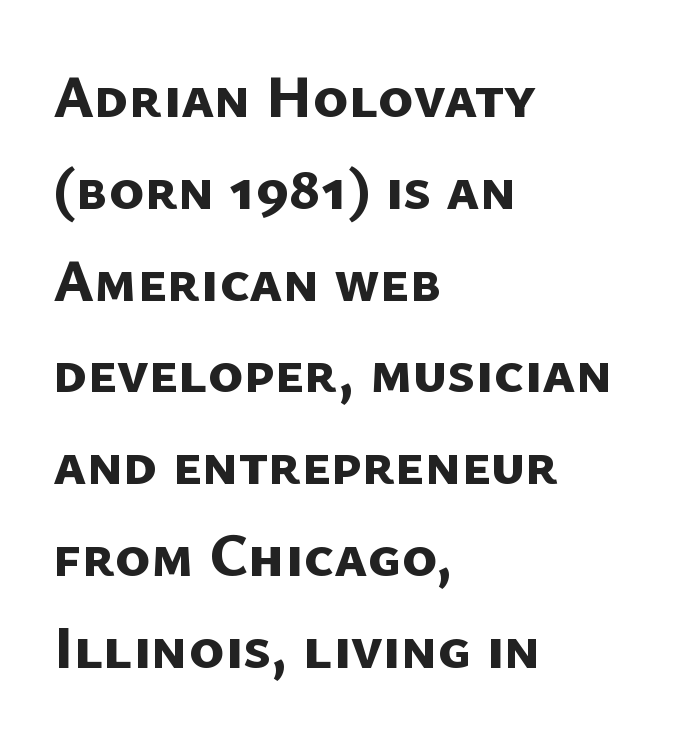
The image shows 60 px bold sans-serif type; set left-aligned, normal line spacing (1.53x), normal letter spacing, not underlined; low stroke contrast and a medium x-height.
